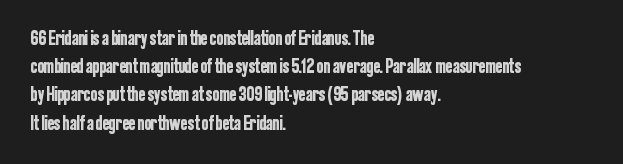
The image shows 20 px text type, upright; set left-aligned, normal line spacing (1.41x), normal letter spacing, not underlined.
